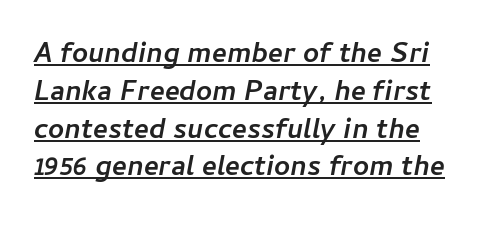
Q: Is the text bold? A: Yes.
Q: Is the text italic (slanted)? A: Yes, it leans right by about 11 degrees.
Q: Is the text underlined? A: Yes.
Q: Is the spacing between letters normal or unusually wide? A: Normal.
Q: Is the spacing between lines tight, normal or loose? A: Normal.
Q: Width (condensed, normal, or wide)? A: Normal.
Q: Stroke contrast? A: Low.
Q: x-height? A: Medium.
Q: Monospaced? A: No.
